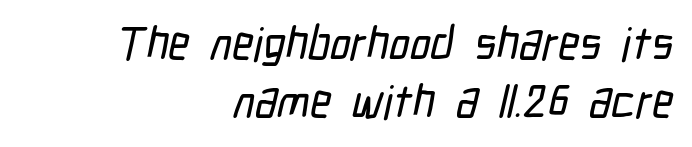
Q: Is the typeface a serif or a sans-serif typeface? A: Sans-serif.
Q: Is the text underlined? A: No.
Q: How is the paragraph aligned? A: Right-aligned.
Q: Is the spacing between letters normal or unusually wide? A: Normal.
Q: Is the spacing between lines tight, normal or loose? A: Normal.
Q: Width (condensed, normal, or wide)? A: Condensed.
Q: Stroke contrast? A: Low.
Q: x-height? A: Medium.
Q: Monospaced? A: No.
